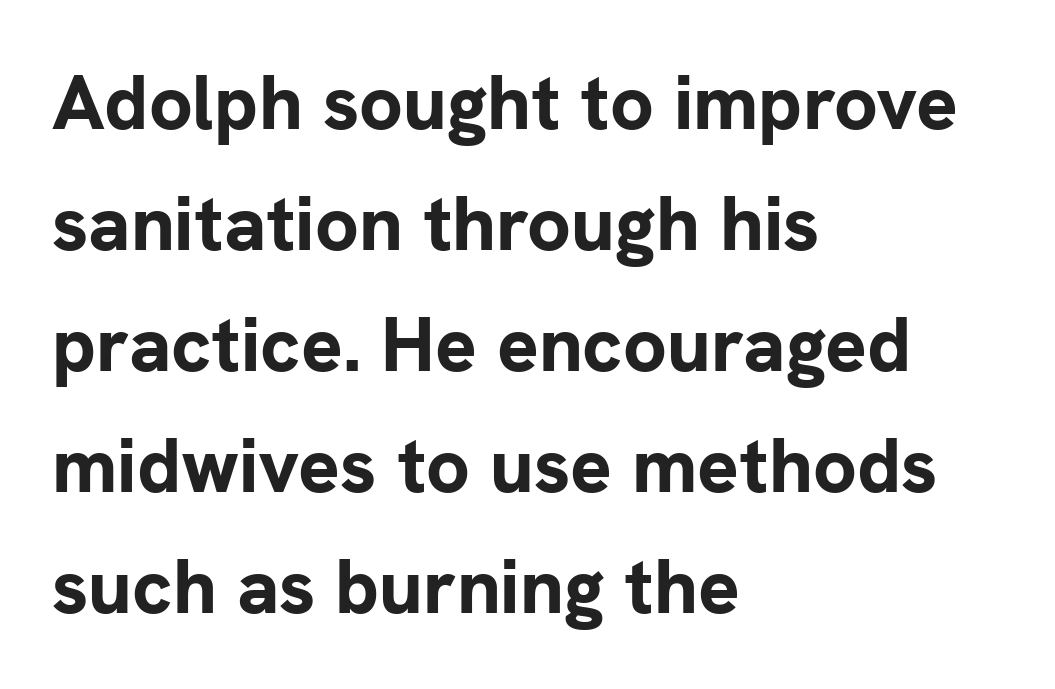
The designer left line spacing at the default. Proportional: the letters do not fall into vertical columns. Is the letter spacing exaggerated? No — it looks like the ordinary default. A sans-serif font was chosen for this passage. Caption: bold face, heavy strokes.
